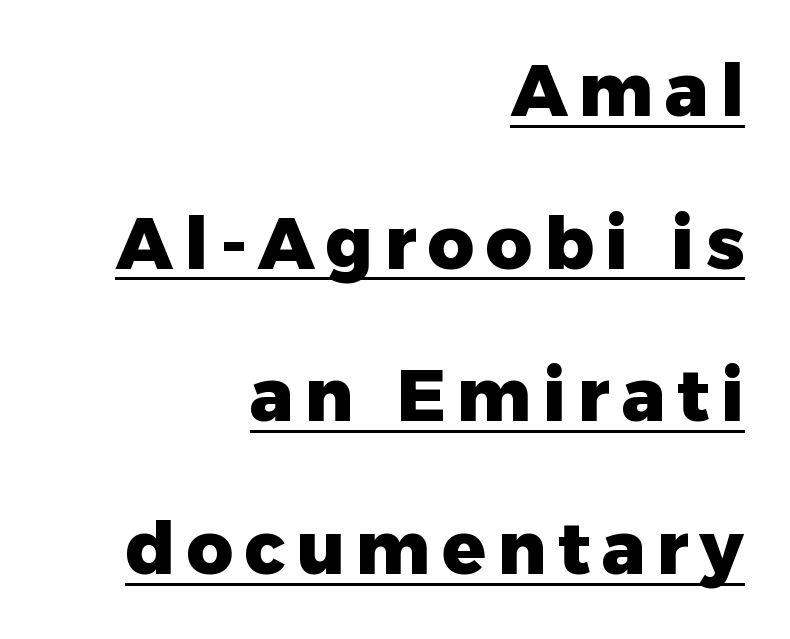
The image shows 72 px heavy sans-serif type, upright; set right-aligned, loose line spacing (2.12x), underlined; low stroke contrast and a medium x-height.
